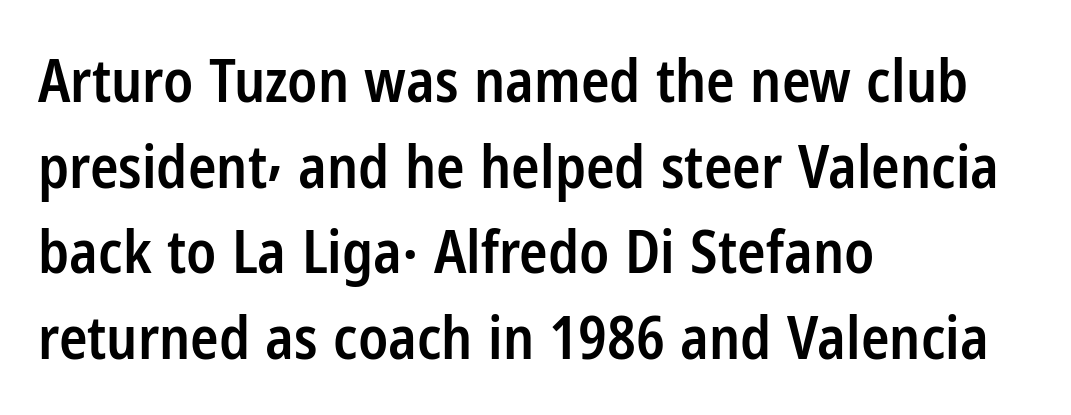
{"serif": "no", "italic": "no", "bold": "semi", "weight": "semibold", "width": "condensed", "stroke_contrast": "low", "x_height": "medium", "monospaced": "no", "underline": "no", "align": "left", "line_spacing": "normal", "line_spacing_ratio": 1.45, "letter_spacing": "normal", "letter_spacing_em": 0.0, "glyph_px": 59}
